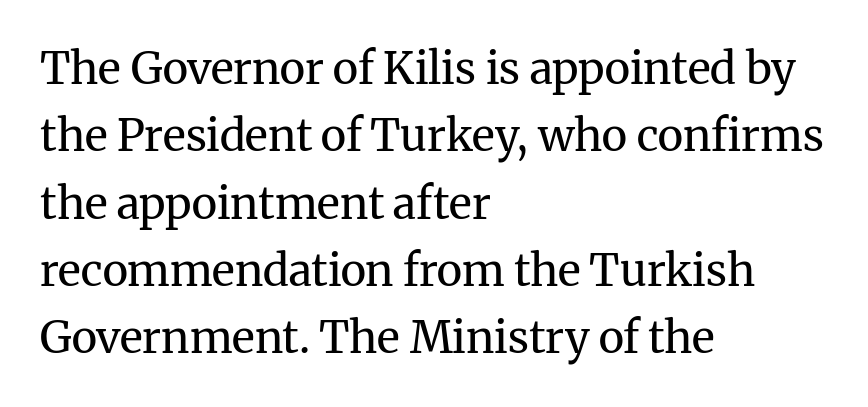
Q: Is the text bold? A: No.
Q: Is the text italic (slanted)? A: No, it is upright.
Q: Is the typeface a serif or a sans-serif typeface? A: Serif.
Q: Is the text underlined? A: No.
Q: How is the paragraph aligned? A: Left-aligned.
Q: Is the spacing between letters normal or unusually wide? A: Normal.
Q: Is the spacing between lines tight, normal or loose? A: Normal.
Q: Width (condensed, normal, or wide)? A: Normal.
Q: Stroke contrast? A: Medium.
Q: x-height? A: Medium.
Q: Monospaced? A: No.
